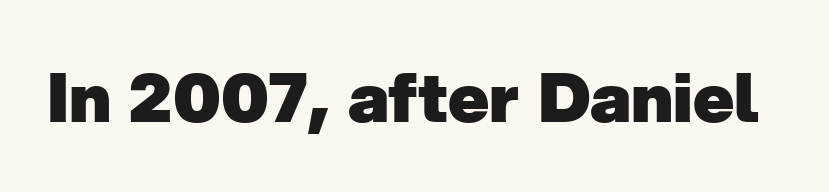
Q: Is the text bold? A: Yes.
Q: Is the typeface a serif or a sans-serif typeface? A: Sans-serif.
Q: Is the text underlined? A: No.
Q: Is the spacing between letters normal or unusually wide? A: Normal.
Q: Width (condensed, normal, or wide)? A: Normal.
Q: Stroke contrast? A: Low.
Q: x-height? A: Medium.
Q: Monospaced? A: No.
